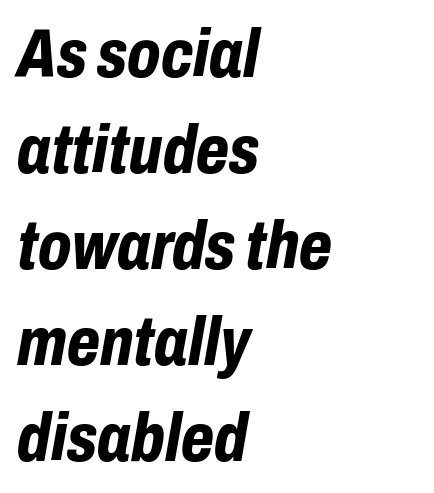
Q: Is the text bold? A: Yes.
Q: Is the text italic (slanted)? A: Yes, it leans right by about 10 degrees.
Q: Is the text underlined? A: No.
Q: How is the paragraph aligned? A: Left-aligned.
Q: Is the spacing between letters normal or unusually wide? A: Normal.
Q: Is the spacing between lines tight, normal or loose? A: Normal.
Q: Width (condensed, normal, or wide)? A: Condensed.
Q: Stroke contrast? A: Low.
Q: x-height? A: Medium.
Q: Monospaced? A: No.
